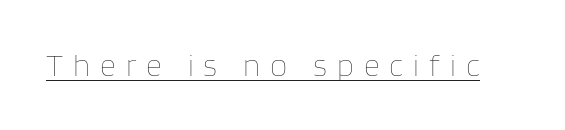
The image shows 31 px thin type, upright; set unusually wide letter spacing (+0.32 em), underlined; low stroke contrast and a large x-height.
